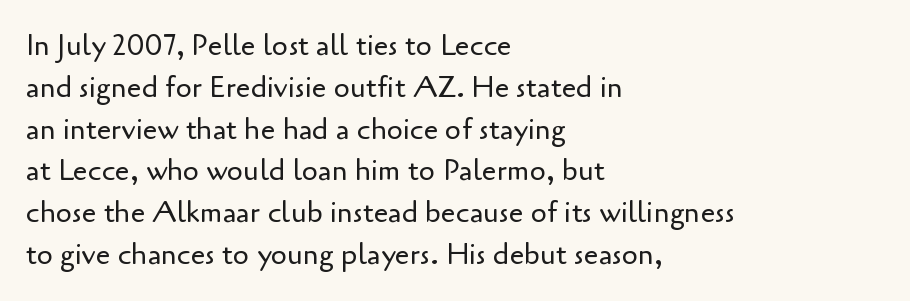
The image shows 29 px regular-weight sans-serif type, upright; set left-aligned, normal line spacing (1.44x), normal letter spacing, not underlined; low stroke contrast and a small x-height.
